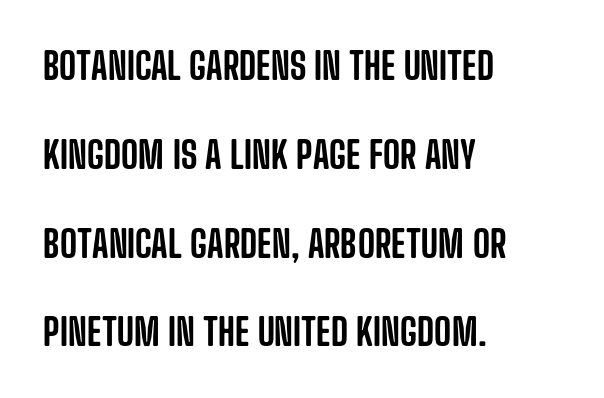
Q: Is the text italic (slanted)? A: No, it is upright.
Q: Is the typeface a serif or a sans-serif typeface? A: Sans-serif.
Q: Is the text underlined? A: No.
Q: How is the paragraph aligned? A: Left-aligned.
Q: Is the spacing between letters normal or unusually wide? A: Normal.
Q: Is the spacing between lines tight, normal or loose? A: Loose.
Q: Width (condensed, normal, or wide)? A: Condensed.
Q: Stroke contrast? A: Low.
Q: x-height? A: Large.
Q: Monospaced? A: No.
